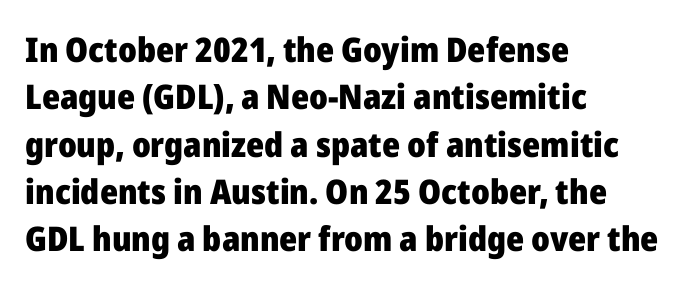
The image shows 34 px heavy sans-serif type, upright; set left-aligned, normal line spacing (1.39x), normal letter spacing, not underlined; low stroke contrast and a medium x-height.
